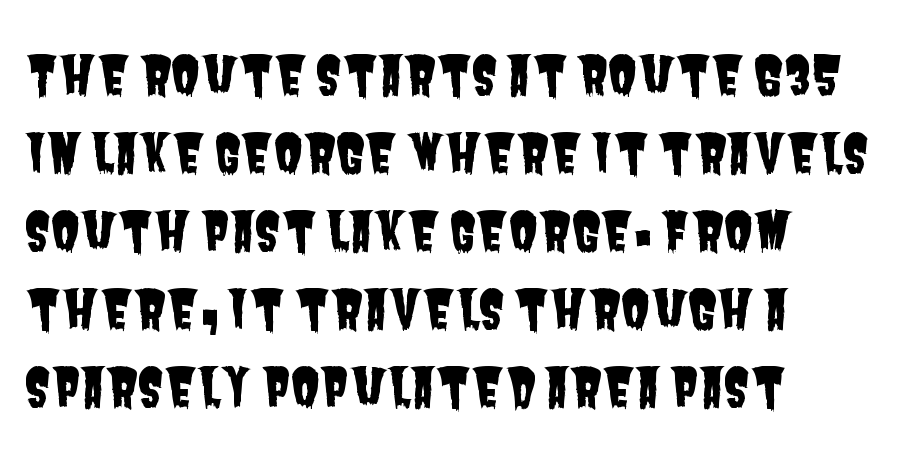
{"serif": "no", "width": "condensed", "stroke_contrast": "low", "x_height": "large", "monospaced": "no", "underline": "no", "align": "left", "line_spacing": "normal", "line_spacing_ratio": 1.47, "letter_spacing": "normal", "letter_spacing_em": 0.0, "glyph_px": 53}
